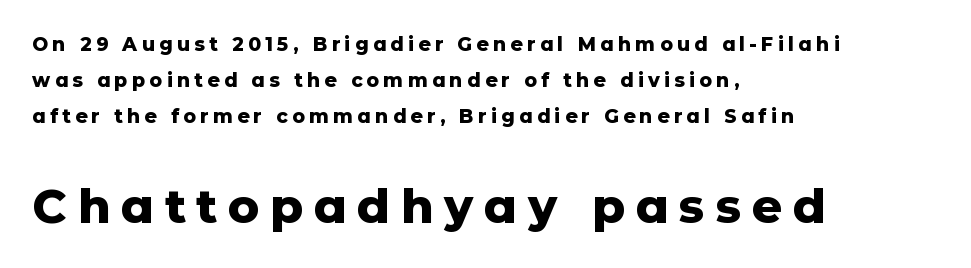
Q: Is the text bold? A: Yes.
Q: Is the text italic (slanted)? A: No, it is upright.
Q: Is the typeface a serif or a sans-serif typeface? A: Sans-serif.
Q: Is the text underlined? A: No.
Q: How is the paragraph aligned? A: Left-aligned.
Q: Is the spacing between letters normal or unusually wide? A: Unusually wide.
Q: Which block of text is set in a larger size, the first (top) or the second (bottom)? A: The second (bottom) one.
Q: Width (condensed, normal, or wide)? A: Normal.
Q: Stroke contrast? A: Low.
Q: x-height? A: Medium.
Q: Monospaced? A: No.
